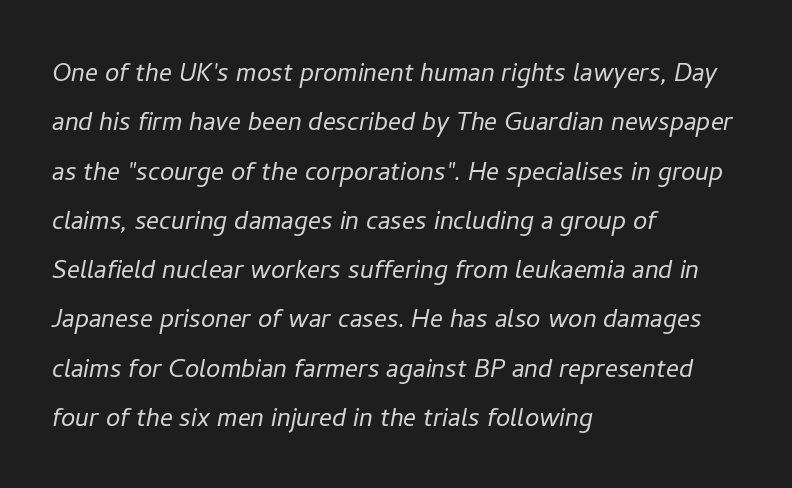
Q: Is the text bold? A: No.
Q: Is the text italic (slanted)? A: Yes, it leans right by about 11 degrees.
Q: Is the text underlined? A: No.
Q: How is the paragraph aligned? A: Left-aligned.
Q: Is the spacing between letters normal or unusually wide? A: Normal.
Q: Is the spacing between lines tight, normal or loose? A: Normal.
Q: Width (condensed, normal, or wide)? A: Normal.
Q: Stroke contrast? A: Low.
Q: x-height? A: Medium.
Q: Monospaced? A: No.
